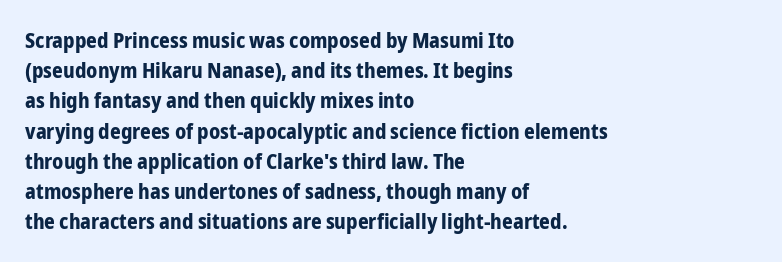
Emphasis by weight is at full strength: bold. Compared with typical body copy, the letter spacing here is the same. The passage shown is not underscored anywhere. Each new line begins a customary step beneath the previous one.
